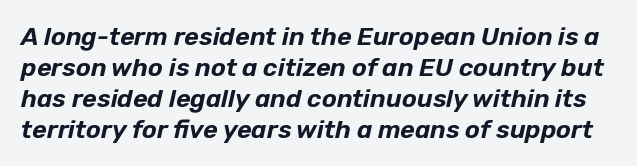
This is oblique type, the kind used for emphasis or titles. Words float on clear page, feet unadorned. The face used here is rendered with its standard letterfit.
